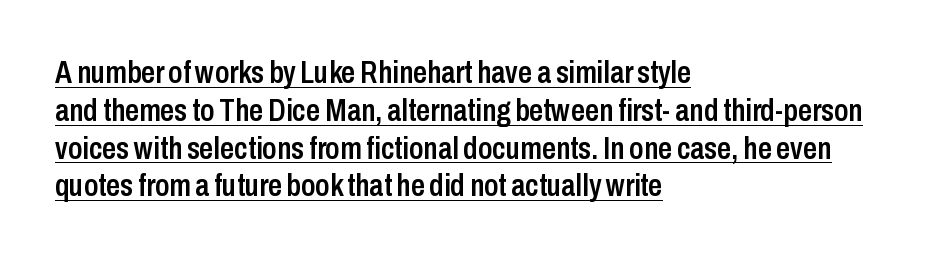
Q: Is the text bold? A: Semi-bold.
Q: Is the text italic (slanted)? A: No, it is upright.
Q: Is the typeface a serif or a sans-serif typeface? A: Sans-serif.
Q: Is the text underlined? A: Yes.
Q: How is the paragraph aligned? A: Left-aligned.
Q: Is the spacing between letters normal or unusually wide? A: Normal.
Q: Width (condensed, normal, or wide)? A: Condensed.
Q: Stroke contrast? A: Low.
Q: x-height? A: Medium.
Q: Monospaced? A: No.
